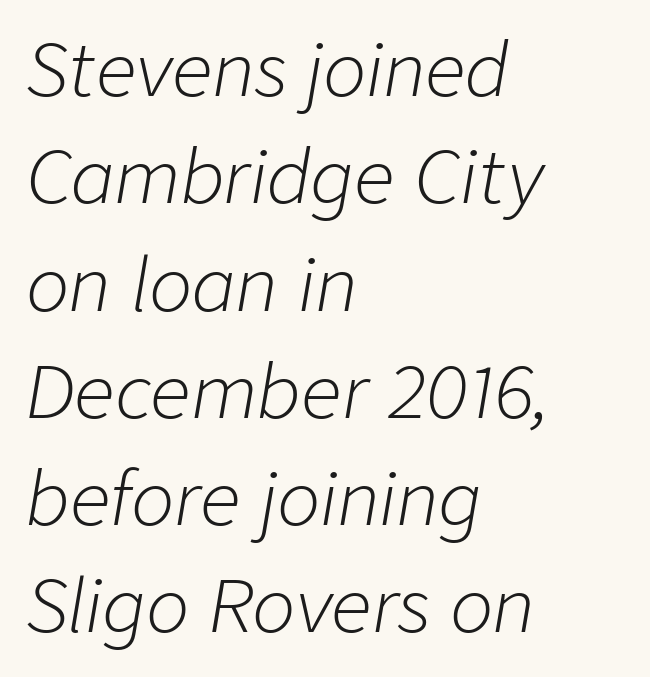
Type without underlining. Character widths vary here, with narrow letters taking less room than wide ones. The block of text has a typical density, with ordinary space between rows. A typesetter would mark this as italic.
